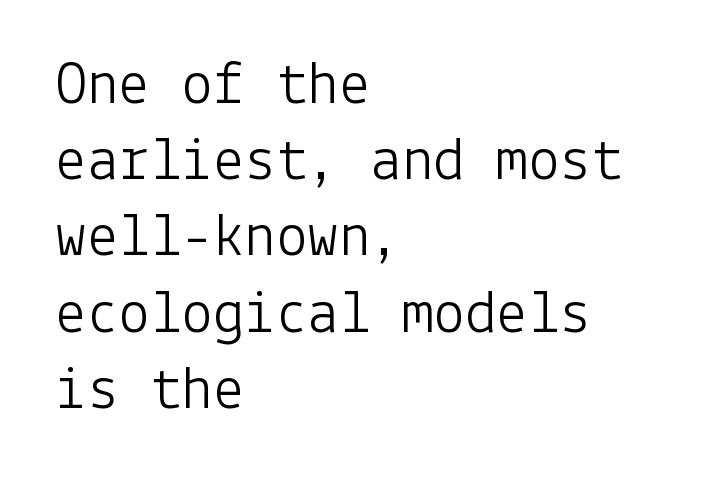
Designer's note — italics off, roman on. The gaps between neighbouring characters are ordinary and unremarkable. Serif or sans? Sans — the stroke terminals are bare. The typesetting does not lean heavy: it is not bold.
